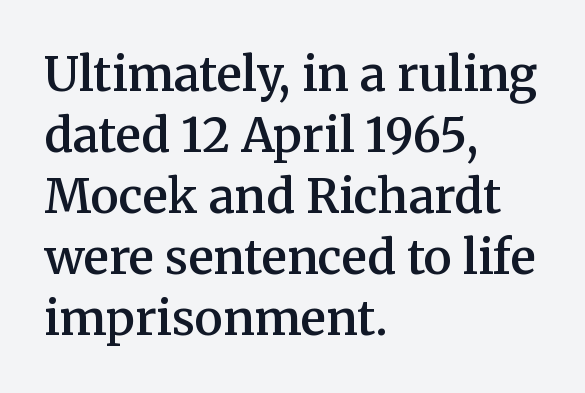
As a designer I'd log this as weight 600, semibold. In terms of letterform style, serifs are clearly present. Proportional: the letters do not fall into vertical columns. The ragged edge is on the right, which tells us the setting is flush left. Unmarked baselines from the first word to the last.
